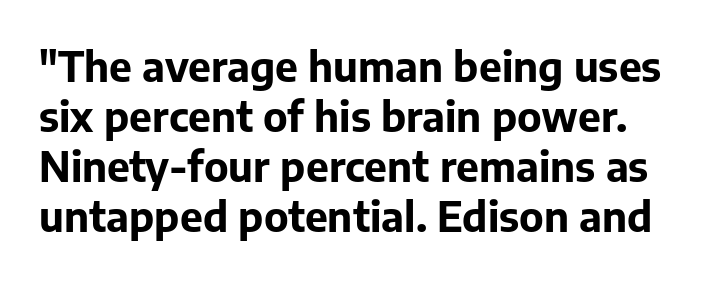
Q: Is the text bold? A: Yes.
Q: Is the text italic (slanted)? A: No, it is upright.
Q: Is the typeface a serif or a sans-serif typeface? A: Sans-serif.
Q: Is the text underlined? A: No.
Q: Is the spacing between letters normal or unusually wide? A: Normal.
Q: Width (condensed, normal, or wide)? A: Normal.
Q: Stroke contrast? A: Low.
Q: x-height? A: Medium.
Q: Monospaced? A: No.
